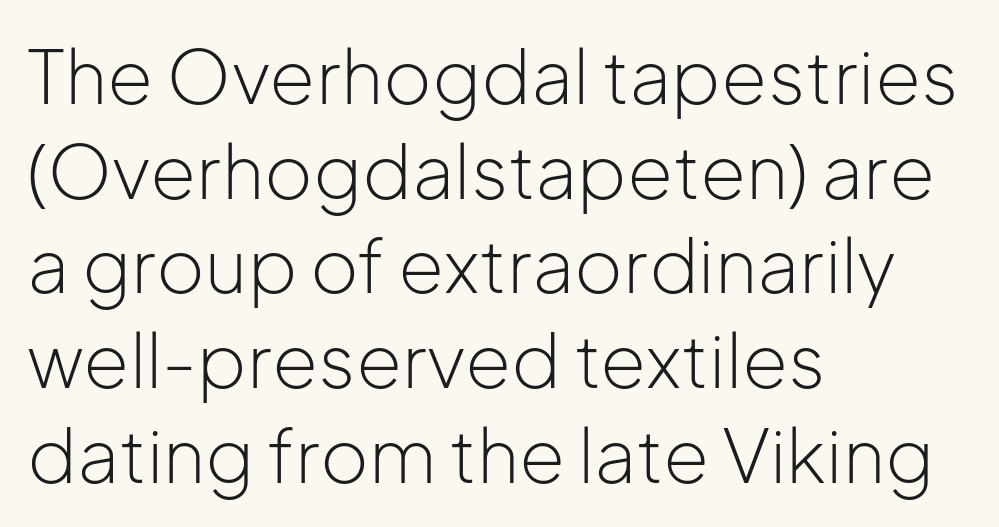
Q: Is the text bold? A: No.
Q: Is the text italic (slanted)? A: No, it is upright.
Q: Is the typeface a serif or a sans-serif typeface? A: Sans-serif.
Q: Is the text underlined? A: No.
Q: How is the paragraph aligned? A: Left-aligned.
Q: Is the spacing between letters normal or unusually wide? A: Normal.
Q: Is the spacing between lines tight, normal or loose? A: Normal.
Q: Width (condensed, normal, or wide)? A: Normal.
Q: Stroke contrast? A: Low.
Q: x-height? A: Medium.
Q: Monospaced? A: No.
